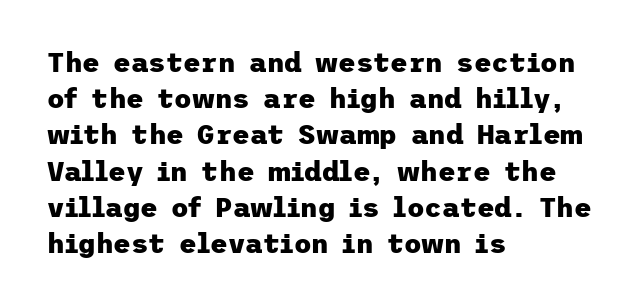
The image shows 27 px bold type, upright; set left-aligned, normal line spacing (1.34x), normal letter spacing, not underlined.
